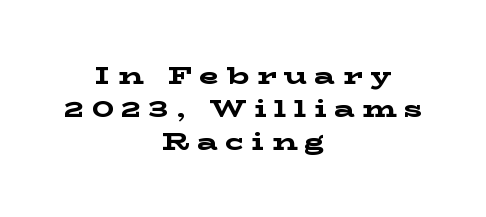
This rendering widens character spacing well past its baseline value. The lines are quadded center. Plenty of ink on the page — the face is bold. Descenders are the only things crossing below the line.
